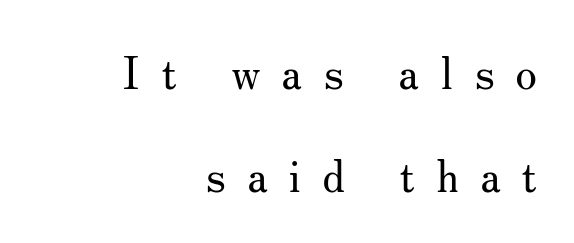
The image shows 44 px regular-weight serif type, upright; set right-aligned, loose line spacing (2.35x), unusually wide letter spacing (+0.48 em), not underlined; medium stroke contrast and a small x-height.
